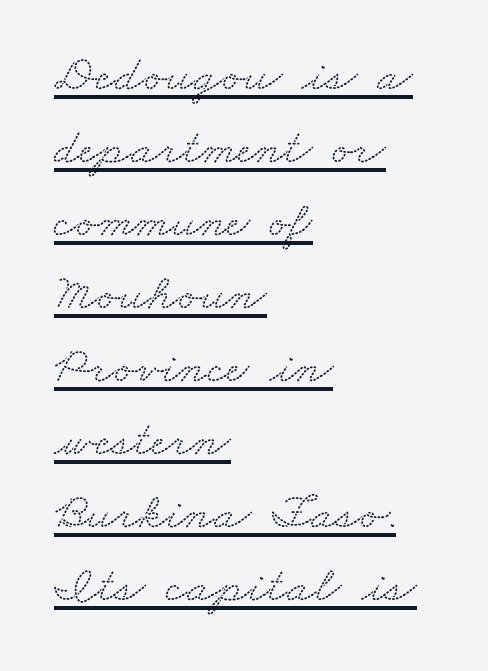
Like a heading marked for emphasis, these lines bear an underscore. Leftover space on each line is placed entirely after the last word. Note the varied advance widths — an 'i' is clearly narrower than an 'm'. A typesetter would call this zero additional tracking.
